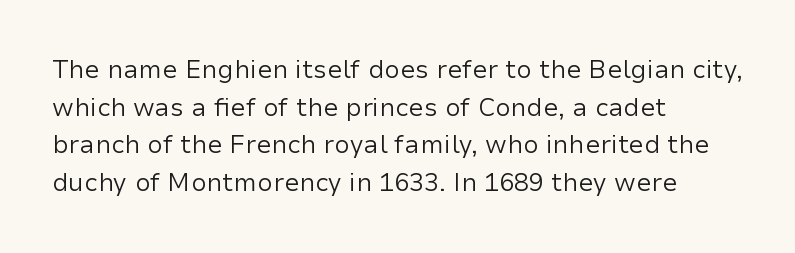
The face used here is rendered with its standard letterfit. Just letters on the line, the space beneath them empty. Caption: face not bold, strokes unweighted. Line spacing here is normal.
